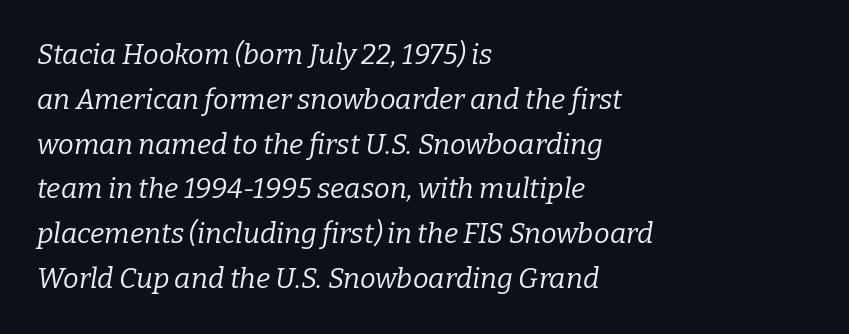
Q: Is the text bold? A: No.
Q: Is the text italic (slanted)? A: Yes, it leans right by about 9 degrees.
Q: Is the typeface a serif or a sans-serif typeface? A: Serif.
Q: Is the text underlined? A: No.
Q: How is the paragraph aligned? A: Left-aligned.
Q: Is the spacing between letters normal or unusually wide? A: Normal.
Q: Is the spacing between lines tight, normal or loose? A: Normal.
Q: Width (condensed, normal, or wide)? A: Normal.
Q: Stroke contrast? A: Low.
Q: x-height? A: Medium.
Q: Monospaced? A: No.
